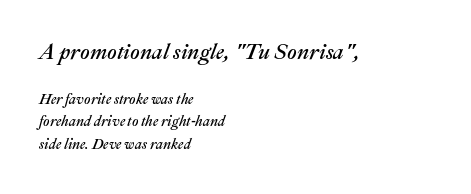
{"italic": "yes", "lean": "right", "slant_degrees": 22, "underline": "no", "align": "left", "line_spacing": "normal", "line_spacing_ratio": 1.62, "letter_spacing": "normal", "letter_spacing_em": 0.0, "larger_block": "first", "size_ratio": 1.5, "glyph_px": 21}
